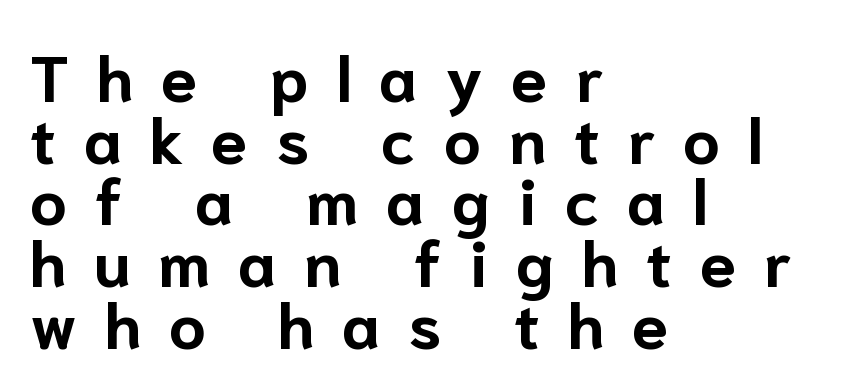
The image shows 65 px bold sans-serif type, upright; set left-aligned, tight line spacing (0.95x), unusually wide letter spacing (+0.43 em), not underlined; low stroke contrast and a medium x-height.
